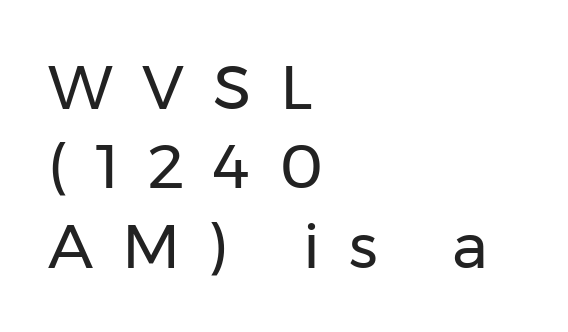
Q: Is the text bold? A: No.
Q: Is the text italic (slanted)? A: No, it is upright.
Q: Is the typeface a serif or a sans-serif typeface? A: Sans-serif.
Q: Is the text underlined? A: No.
Q: How is the paragraph aligned? A: Left-aligned.
Q: Is the spacing between letters normal or unusually wide? A: Unusually wide.
Q: Is the spacing between lines tight, normal or loose? A: Normal.
Q: Width (condensed, normal, or wide)? A: Normal.
Q: Stroke contrast? A: Low.
Q: x-height? A: Medium.
Q: Monospaced? A: No.
